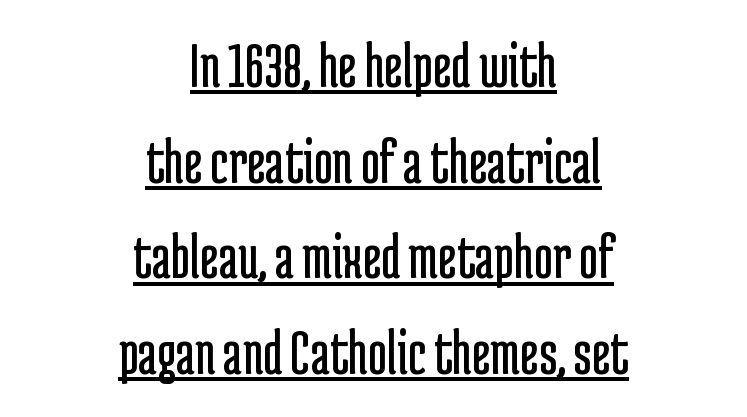
Beneath each row of characters lies a ruled line. Whoever set this chose a conventional vertical rhythm. The type sits square on the baseline with zero lean. This rendering employs a face without finishing strokes, i.e., a sans-serif. The line texture is even and compact thanks to regular tracking. The whitespace from short lines is split evenly between both sides.
